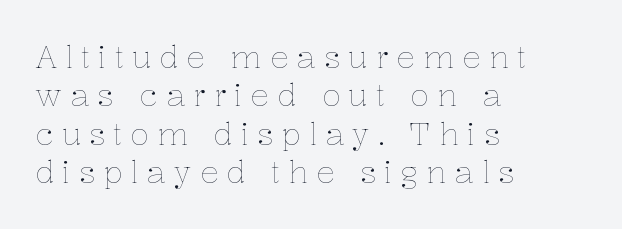
Q: Is the text bold? A: No.
Q: Is the text italic (slanted)? A: No, it is upright.
Q: Is the text underlined? A: No.
Q: How is the paragraph aligned? A: Left-aligned.
Q: Is the spacing between letters normal or unusually wide? A: Unusually wide.
Q: Width (condensed, normal, or wide)? A: Normal.
Q: Stroke contrast? A: Low.
Q: x-height? A: Medium.
Q: Monospaced? A: No.
